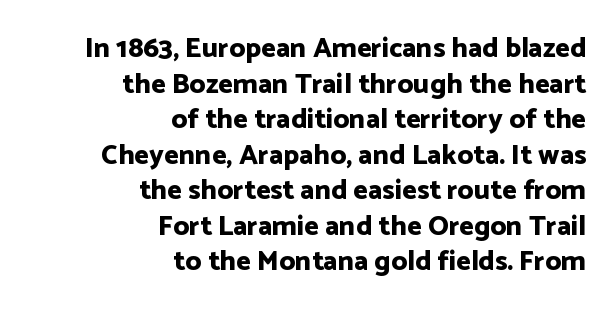
The image shows 28 px bold sans-serif type, upright; set right-aligned, normal line spacing (1.27x), normal letter spacing, not underlined; low stroke contrast and a medium x-height.
